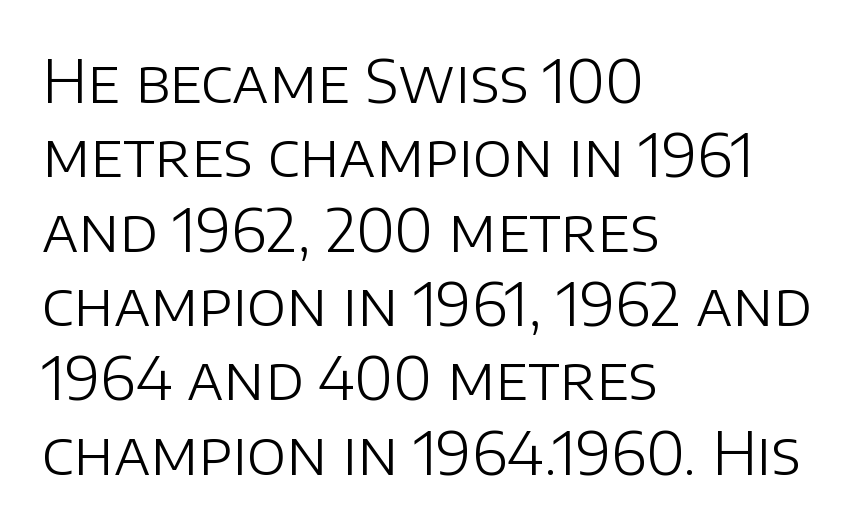
{"serif": "no", "italic": "no", "bold": "no", "weight": "light", "width": "normal", "stroke_contrast": "low", "x_height": "large", "monospaced": "no", "underline": "no", "align": "left", "line_spacing": "normal", "line_spacing_ratio": 1.26, "letter_spacing": "normal", "letter_spacing_em": 0.0, "glyph_px": 59}
